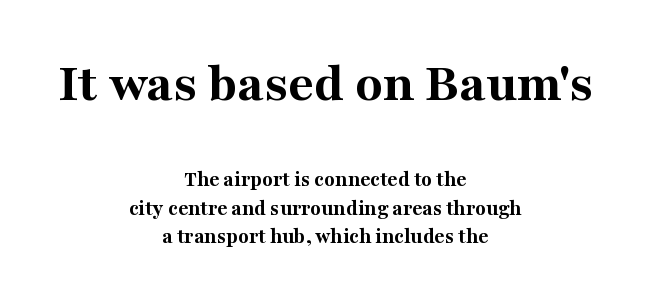
These lines were composed using upright roman letters. You can tell from the footed stems that serif type was used. The paragraph has two soft edges and a firm central axis. Top chunk: large. Bottom chunk: small. Words float on clear page, feet unadorned. Bold? Absolutely — the strokes are thick and heavy.
